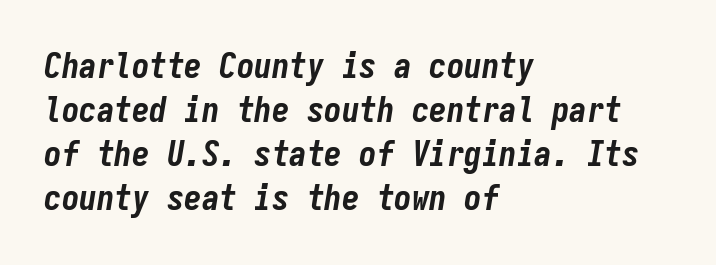
Q: Is the text bold? A: Yes.
Q: Is the text italic (slanted)? A: Yes, it leans right by about 9 degrees.
Q: Is the text underlined? A: No.
Q: How is the paragraph aligned? A: Left-aligned.
Q: Is the spacing between letters normal or unusually wide? A: Normal.
Q: Is the spacing between lines tight, normal or loose? A: Normal.
Q: Width (condensed, normal, or wide)? A: Condensed.
Q: Stroke contrast? A: Low.
Q: x-height? A: Medium.
Q: Monospaced? A: Yes.
